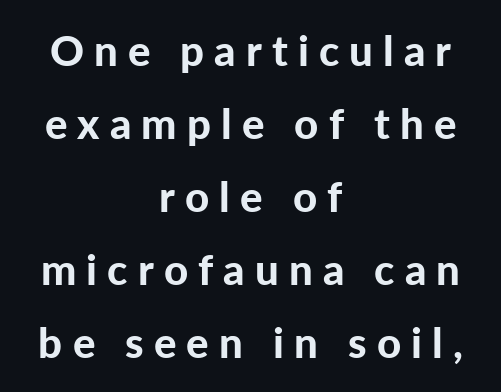
The image shows 42 px bold sans-serif type, upright; set centered, line spacing 1.74x, unusually wide letter spacing (+0.24 em), not underlined; low stroke contrast and a medium x-height.
